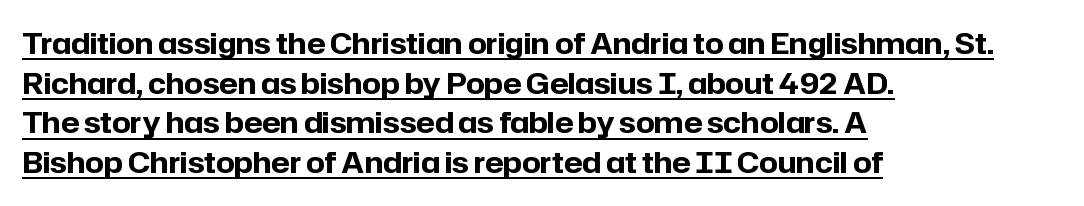
{"serif": "no", "italic": "no", "bold": "yes", "weight": "bold", "width": "normal", "stroke_contrast": "low", "x_height": "medium", "monospaced": "no", "underline": "yes", "align": "left", "line_spacing": "normal", "line_spacing_ratio": 1.37, "letter_spacing": "normal", "letter_spacing_em": 0.0, "glyph_px": 29}
